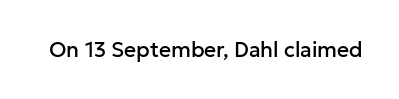
Every character sits straight up, as roman type does. The string is rendered with underlining switched off. Students, note that the glyphs here touch the page at normal intervals.
